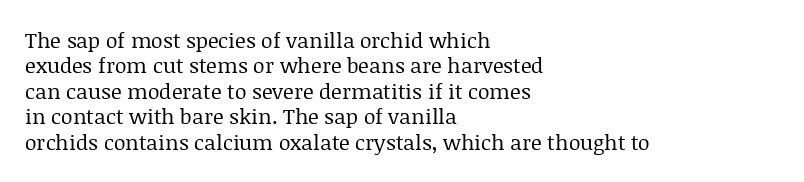
{"italic": "no", "bold": "no", "underline": "no", "align": "left", "line_spacing_ratio": 1.21, "letter_spacing": "normal", "letter_spacing_em": 0.0, "glyph_px": 21}
